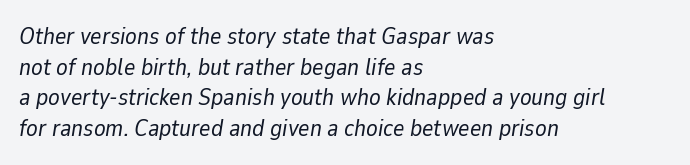
The image shows 24 px text type, italic (leaning right); set left-aligned, normal line spacing (1.28x), normal letter spacing, not underlined.
